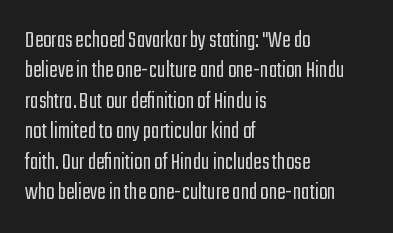
Nope, not italic — everything's standing straight. Only glyphs here, with clear space below each row. Leftover space on each line is placed entirely after the last word. The gaps between neighbouring characters are ordinary and unremarkable. A light-to-regular cut is what we see here.
